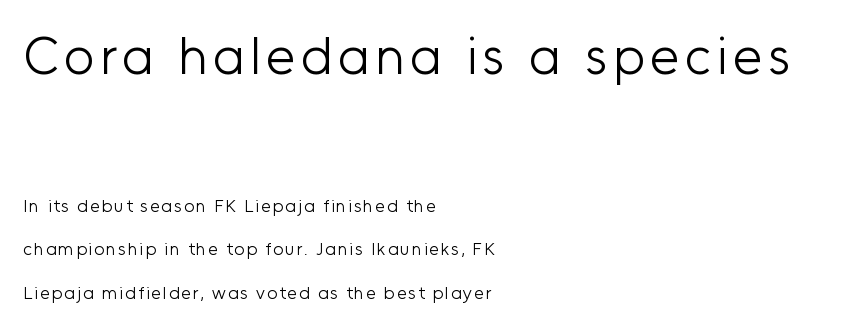
Q: Is the text bold? A: No.
Q: Is the text italic (slanted)? A: No, it is upright.
Q: Is the typeface a serif or a sans-serif typeface? A: Sans-serif.
Q: Is the text underlined? A: No.
Q: How is the paragraph aligned? A: Left-aligned.
Q: Is the spacing between lines tight, normal or loose? A: Loose.
Q: Which block of text is set in a larger size, the first (top) or the second (bottom)? A: The first (top) one.
Q: Width (condensed, normal, or wide)? A: Normal.
Q: Stroke contrast? A: Low.
Q: x-height? A: Medium.
Q: Monospaced? A: No.
